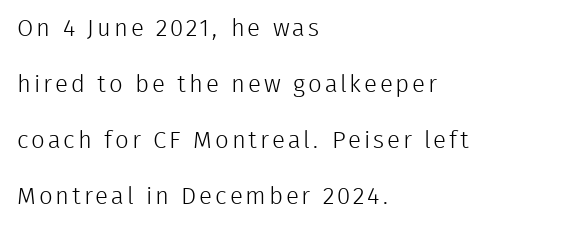
Plain, unruled lines of type. The compositor pushed each line to the left boundary. Vertical strokes here are truly vertical. The passage shown stacks its lines with a broad gap.
